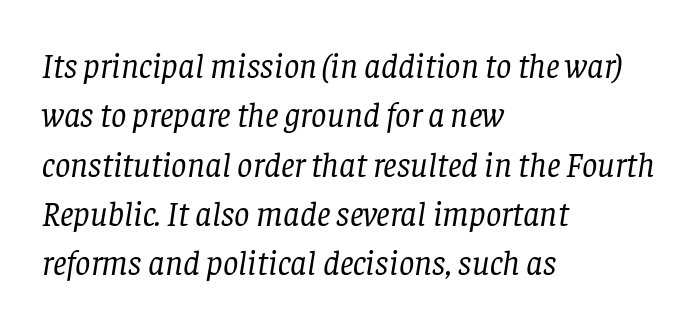
The image shows 34 px regular-weight serif type, italic (leaning right); set left-aligned, normal line spacing (1.45x), normal letter spacing, not underlined; low stroke contrast and a large x-height.
